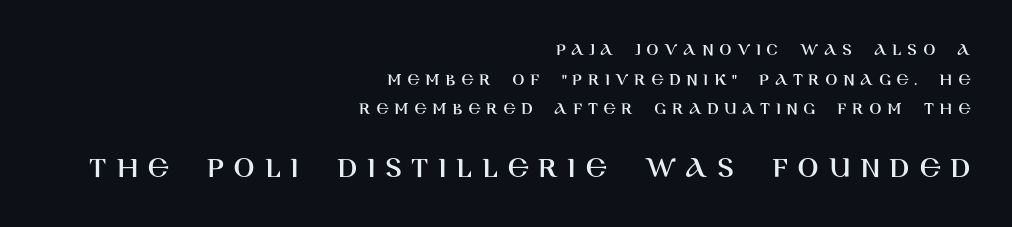
The image shows 31 px sans-serif type, upright; set right-aligned, normal line spacing (1.64x), unusually wide letter spacing (+0.31 em), not underlined; the second (bottom) block is 1.72x larger; high stroke contrast and a large x-height.
